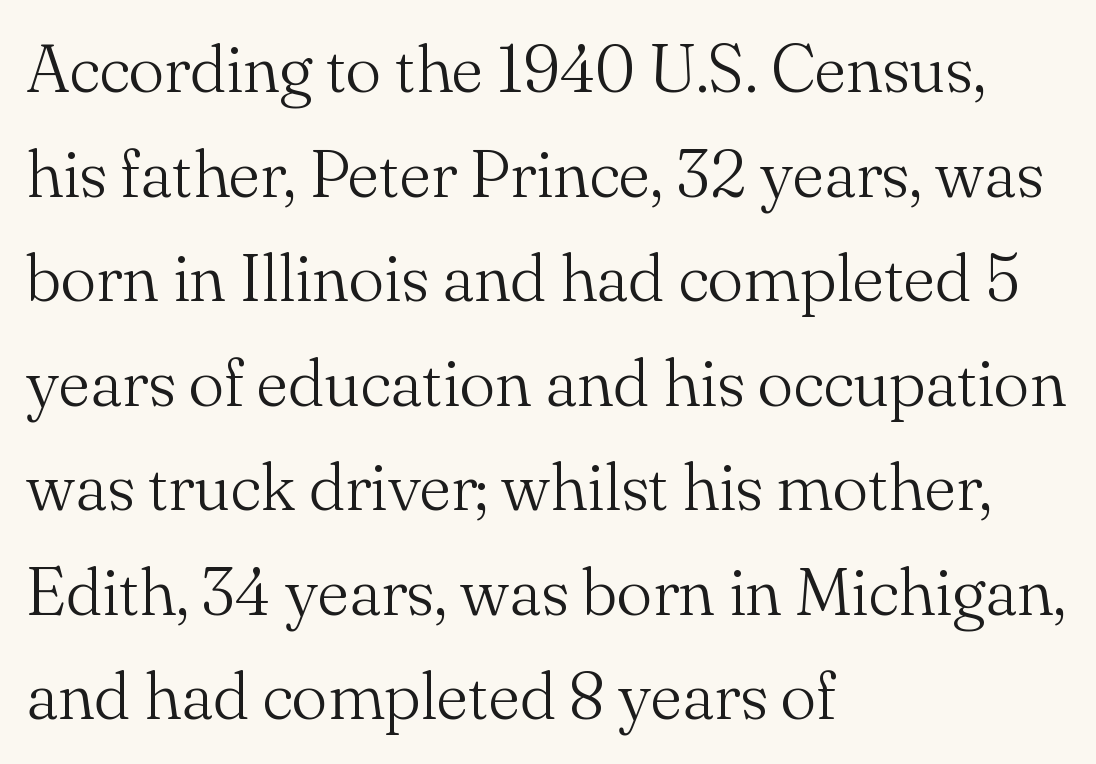
The image shows 67 px light serif type, upright; set left-aligned, normal line spacing (1.56x), normal letter spacing, not underlined; medium stroke contrast and a small x-height.
